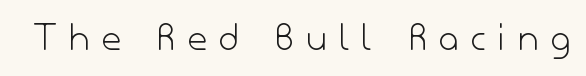
No letter is thick-stroked: the sample isn't bold. The face used here is proportionally spaced, like ordinary book or web type. Letter spacing: wide. Tall strokes in this sample are plumb rather than angled. This sample uses a sans-serif face. Just letters on the line, the space beneath them empty.
